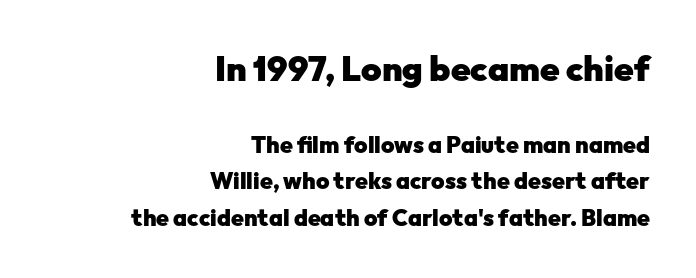
{"serif": "no", "italic": "no", "bold": "yes", "weight": "heavy", "width": "normal", "stroke_contrast": "low", "x_height": "medium", "monospaced": "no", "underline": "no", "align": "right", "line_spacing": "normal", "line_spacing_ratio": 1.59, "letter_spacing": "normal", "letter_spacing_em": 0.0, "larger_block": "first", "size_ratio": 1.52, "glyph_px": 35}
